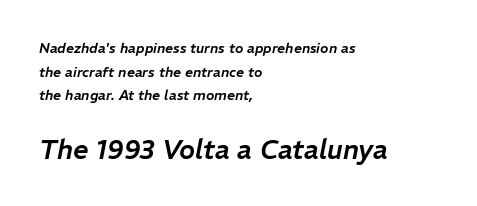
{"italic": "yes", "lean": "right", "slant_degrees": 11, "underline": "no", "align": "left", "line_spacing": "normal", "line_spacing_ratio": 1.69, "letter_spacing": "normal", "letter_spacing_em": 0.0, "larger_block": "second", "size_ratio": 1.93, "glyph_px": 27}
